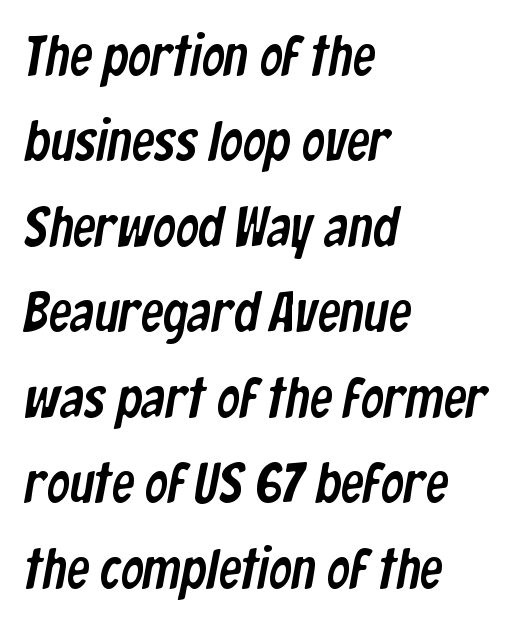
The image shows 57 px condensed sans-serif type; set left-aligned, normal line spacing (1.5x), normal letter spacing, not underlined; low stroke contrast and a medium x-height.
